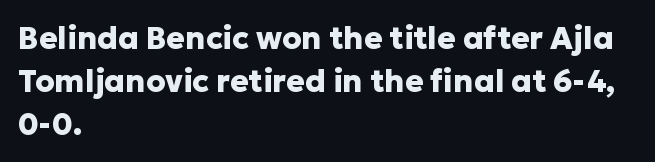
The image shows 31 px heavy sans-serif type, upright; set left-aligned, normal line spacing (1.38x), normal letter spacing, not underlined; low stroke contrast and a medium x-height.
